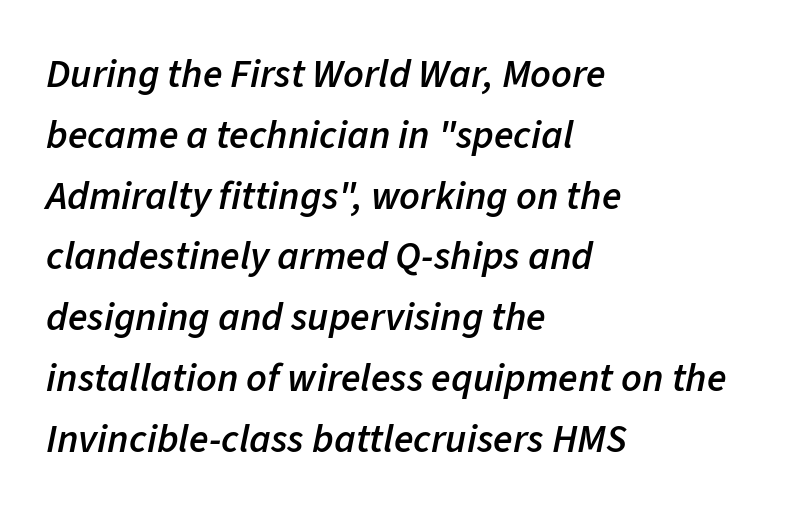
The image shows 40 px semibold type, italic (leaning right); set left-aligned, normal line spacing (1.52x), normal letter spacing, not underlined; low stroke contrast and a medium x-height.
